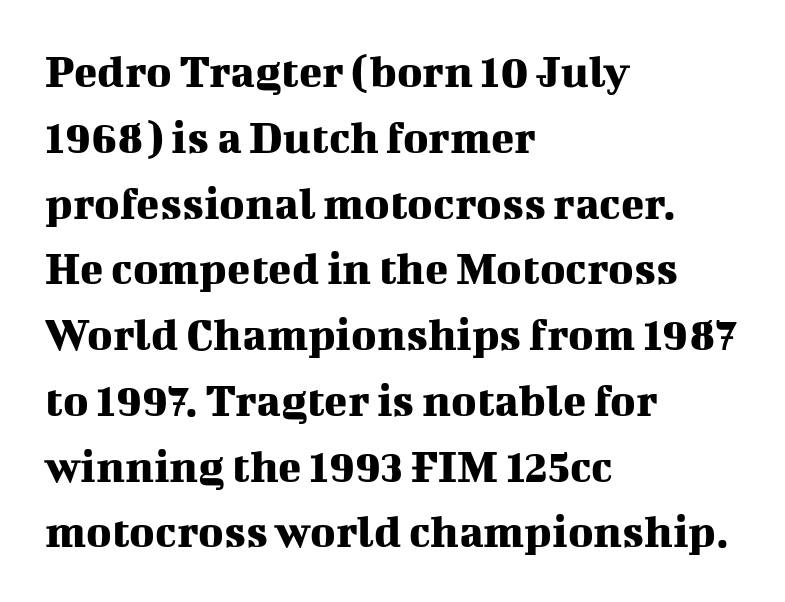
The image shows 48 px serif type, upright; set left-aligned, normal line spacing (1.37x), normal letter spacing, not underlined; medium stroke contrast and a medium x-height.
